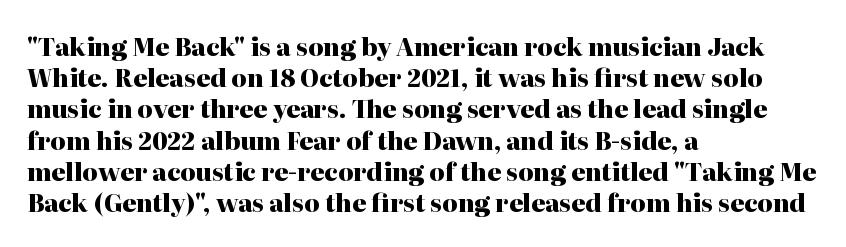
Every letter is thick-stroked: bold, no question. Line starts are locked; line ends wander. What's the leading like? Ordinary, nothing unusual. Glance below the letters and you will spot only blank space.
